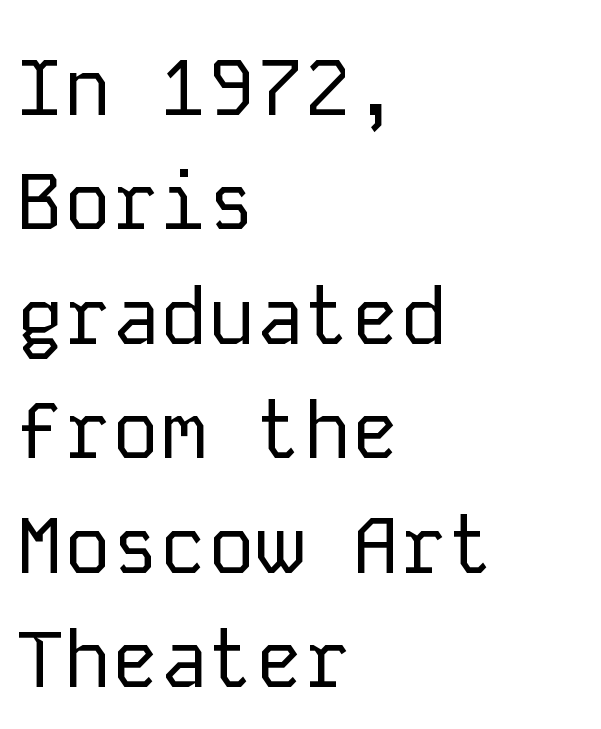
Q: Is the text bold? A: No.
Q: Is the text italic (slanted)? A: No, it is upright.
Q: Is the typeface a serif or a sans-serif typeface? A: Sans-serif.
Q: Is the text underlined? A: No.
Q: How is the paragraph aligned? A: Left-aligned.
Q: Is the spacing between letters normal or unusually wide? A: Normal.
Q: Is the spacing between lines tight, normal or loose? A: Normal.
Q: Width (condensed, normal, or wide)? A: Normal.
Q: Stroke contrast? A: Low.
Q: x-height? A: Medium.
Q: Monospaced? A: Yes.
